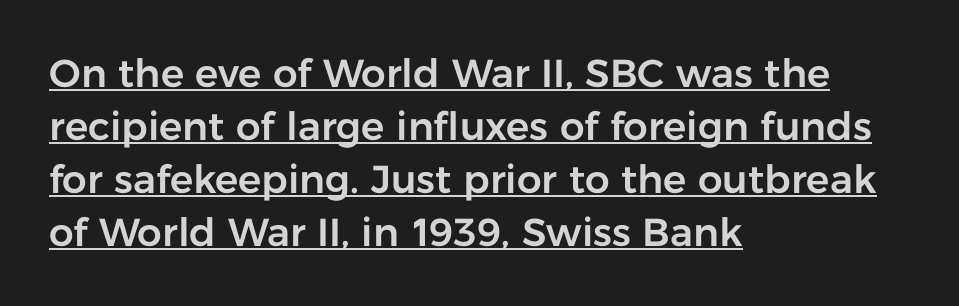
{"serif": "no", "italic": "no", "width": "normal", "stroke_contrast": "low", "x_height": "medium", "monospaced": "no", "underline": "yes", "align": "left", "line_spacing": "normal", "line_spacing_ratio": 1.36, "letter_spacing": "normal", "letter_spacing_em": 0.0, "glyph_px": 39}
